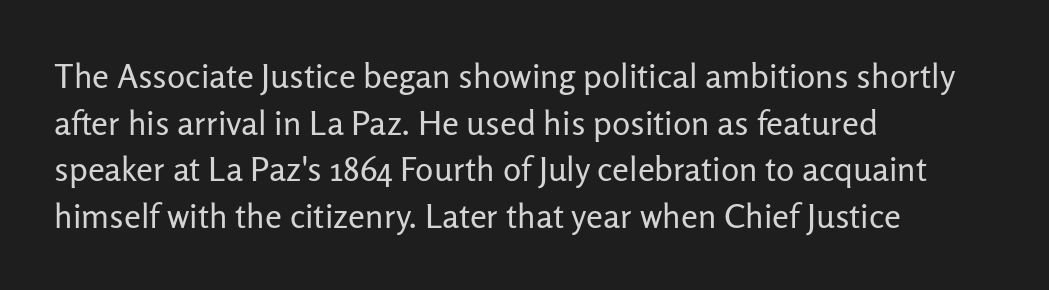
Every character sits straight up, as roman type does. Leading matches the norm, producing a regular column. Observe the absence of serifs on each vertical stroke in this sample. The letterforms sit at book weight or below.
